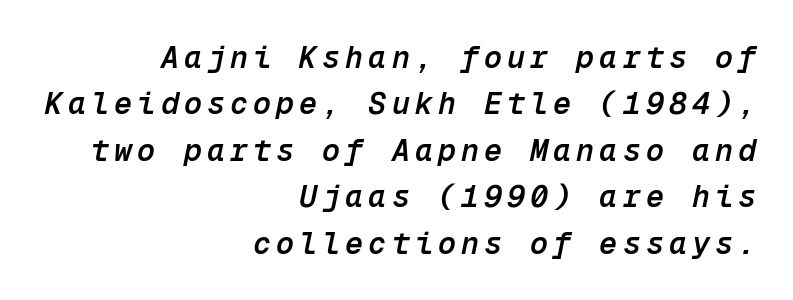
Q: Is the text bold? A: Semi-bold.
Q: Is the text italic (slanted)? A: Yes, it leans right by about 12 degrees.
Q: Is the text underlined? A: No.
Q: How is the paragraph aligned? A: Right-aligned.
Q: Is the spacing between lines tight, normal or loose? A: Normal.
Q: Width (condensed, normal, or wide)? A: Normal.
Q: Stroke contrast? A: Low.
Q: x-height? A: Medium.
Q: Monospaced? A: Yes.
